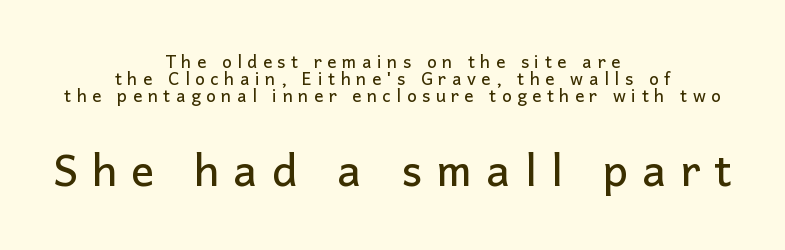
The image shows 43 px sans-serif type, upright; set centered, tight line spacing (1.01x), unusually wide letter spacing (+0.33 em), not underlined; the second (bottom) block is 2.53x larger; low stroke contrast and a medium x-height.
